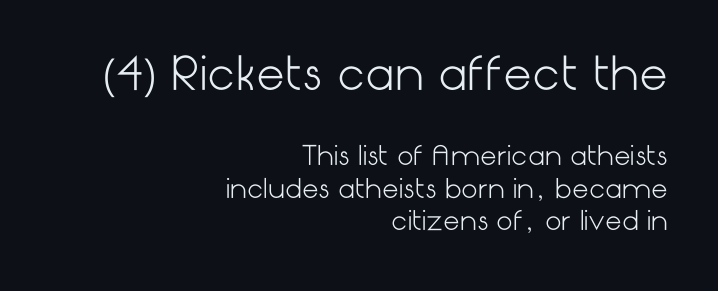
The image shows 45 px light sans-serif type, upright; set right-aligned, normal line spacing (1.25x), normal letter spacing, not underlined; the first (top) block is 1.73x larger; low stroke contrast and a medium x-height.
